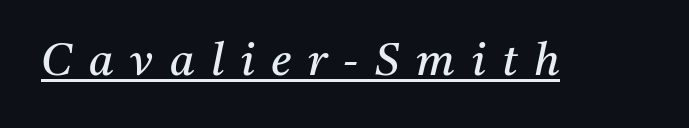
The image shows 45 px regular-weight serif type, italic (leaning right); set unusually wide letter spacing (+0.37 em), underlined; medium stroke contrast and a medium x-height.
